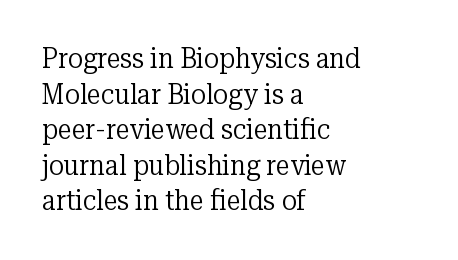
The image shows 28 px regular-weight serif type, upright; set left-aligned, normal line spacing (1.27x), normal letter spacing, not underlined; low stroke contrast and a medium x-height.
